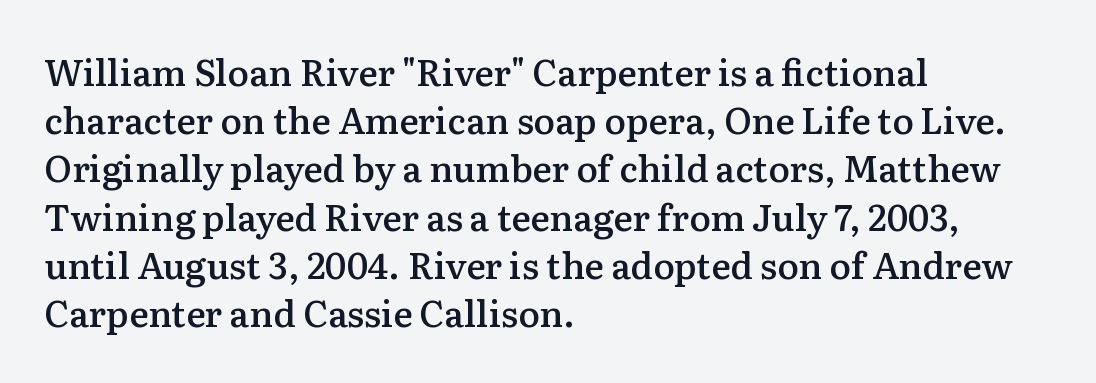
{"serif": "yes", "italic": "no", "bold": "semi", "weight": "semibold", "width": "normal", "stroke_contrast": "medium", "x_height": "medium", "monospaced": "no", "underline": "no", "align": "left", "line_spacing": "normal", "line_spacing_ratio": 1.34, "letter_spacing": "normal", "letter_spacing_em": 0.0, "glyph_px": 36}
